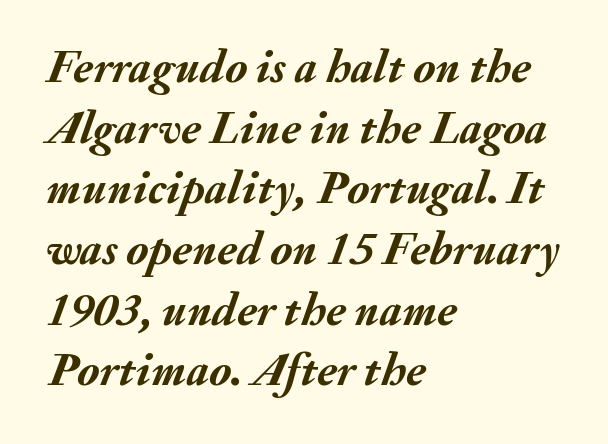
{"italic": "yes", "lean": "right", "slant_degrees": 20, "bold": "yes", "weight": "semibold", "width": "normal", "stroke_contrast": "medium", "x_height": "small", "monospaced": "no", "underline": "no", "align": "left", "line_spacing": "normal", "line_spacing_ratio": 1.29, "letter_spacing": "normal", "letter_spacing_em": 0.0, "glyph_px": 47}
